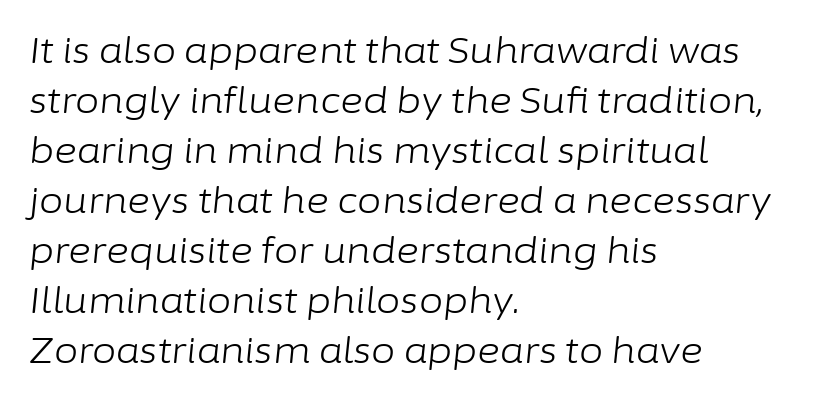
The image shows 35 px light type, italic (leaning right); set left-aligned, normal line spacing (1.43x), normal letter spacing, not underlined; low stroke contrast and a medium x-height.
